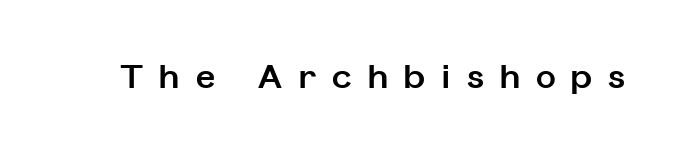
Unlike italic type, these characters show no tilt at all. Words appear elongated and porous because spacing is wide. The typesetting leans heavy: a genuine bold. Character widths vary here, with narrow letters taking less room than wide ones. The zone under the glyphs is completely vacant. What kind of face is this? One without serifs — a sans.
